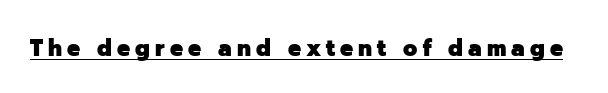
Q: Is the text bold? A: Yes.
Q: Is the text italic (slanted)? A: No, it is upright.
Q: Is the text underlined? A: Yes.
Q: Is the spacing between letters normal or unusually wide? A: Unusually wide.
